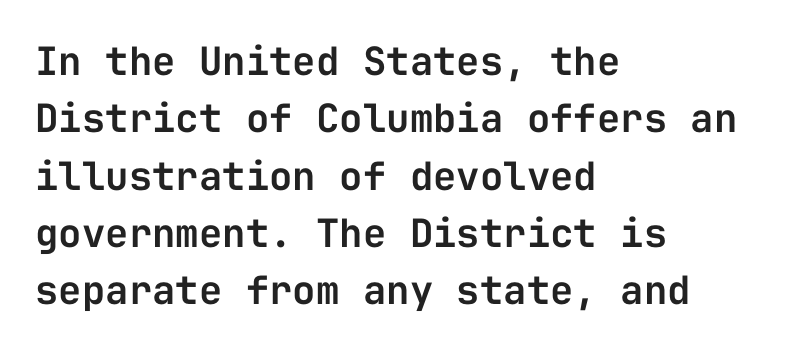
Every character here occupies the same horizontal width, giving the sample a typewriter-like rhythm. Honestly, there is no underline to notice here at all. No extra tracking has been applied to these lines. A student would call this left alignment; a typographer would say flush left, rag right. The axis of the letterforms is exactly vertical. If you measured baseline to baseline, you'd find a middling distance.
